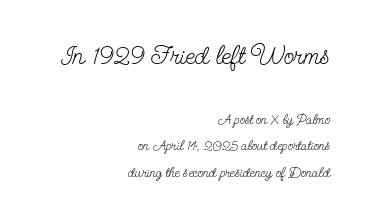
{"bold": "no", "underline": "no", "align": "right", "line_spacing": "loose", "line_spacing_ratio": 1.9, "letter_spacing": "normal", "letter_spacing_em": 0.0, "larger_block": "first", "size_ratio": 1.93, "glyph_px": 27}
